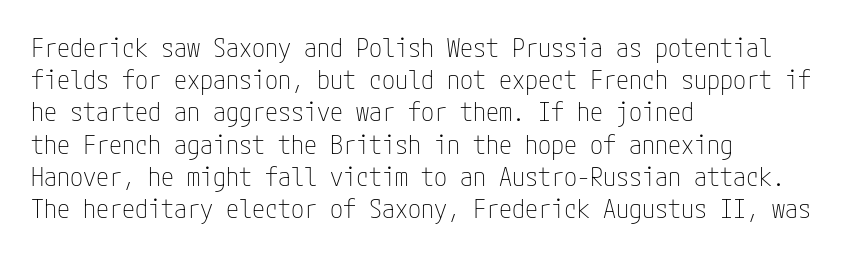
No letter is thick-stroked: the sample isn't bold. The lettering stays uniformly vertical, giving the passage a roman look. This sample uses plain, unmodified letter spacing. These lines stack with their left ends in a neat column. The gap between lines stays unmarked.
